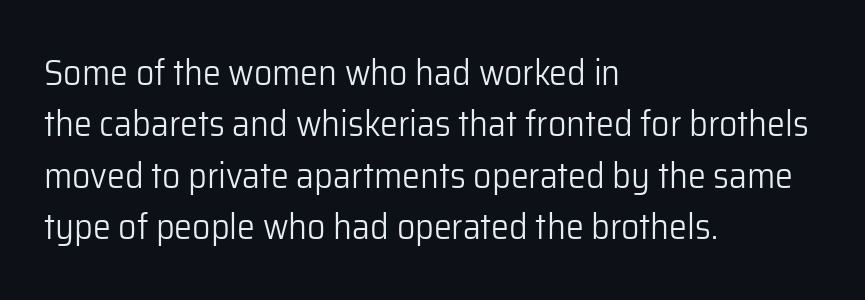
A typesetter would call this proportional, since set widths differ per character. No feet cap the strokes, marking this as sans-serif type. A quiet, ordinary-to-light weight characterises the typeface. This rendering features lettering with no underline. Rows of type keep a routine distance in the vertical direction.
